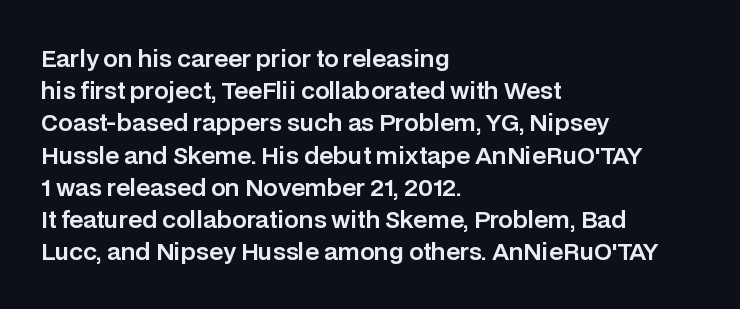
{"italic": "no", "underline": "no", "align": "left", "line_spacing": "normal", "line_spacing_ratio": 1.4, "letter_spacing": "normal", "letter_spacing_em": 0.0, "glyph_px": 23}
